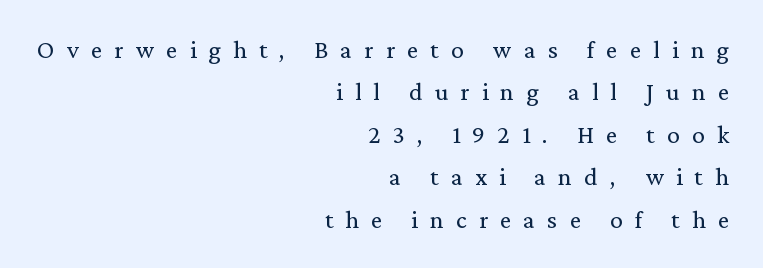
{"italic": "no", "bold": "no", "underline": "no", "align": "right", "line_spacing": "normal", "line_spacing_ratio": 1.63, "letter_spacing": "wide", "letter_spacing_em": 0.46, "glyph_px": 26}
